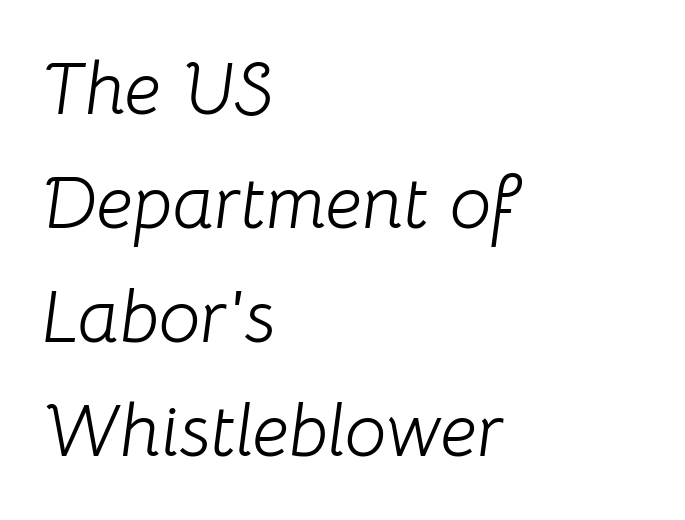
Each word holds together tightly as a unit, with standard inter-letter gaps. The axis of the letterforms is tilted away from vertical. Teacher's note: observe the even left margin — that is flush-left alignment. Unbolded letterforms with no extra heft. The foot of each line stays bare and open. Proportional: the letters do not fall into vertical columns.
